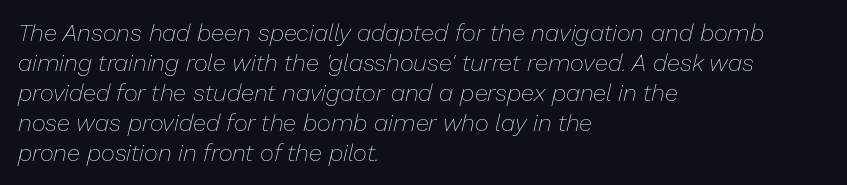
Q: Is the text bold? A: No.
Q: Is the text italic (slanted)? A: Yes, it leans right by about 13 degrees.
Q: Is the text underlined? A: No.
Q: How is the paragraph aligned? A: Left-aligned.
Q: Is the spacing between letters normal or unusually wide? A: Normal.
Q: Is the spacing between lines tight, normal or loose? A: Normal.
